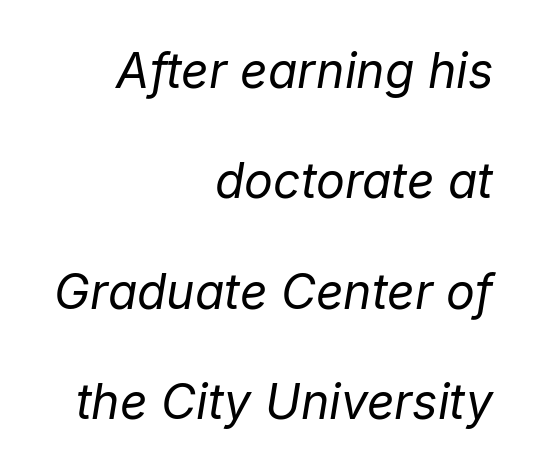
{"italic": "yes", "lean": "right", "slant_degrees": 9, "bold": "no", "weight": "regular", "width": "normal", "stroke_contrast": "low", "x_height": "medium", "monospaced": "no", "underline": "no", "align": "right", "line_spacing": "loose", "line_spacing_ratio": 2.3, "letter_spacing": "normal", "letter_spacing_em": 0.0, "glyph_px": 48}
